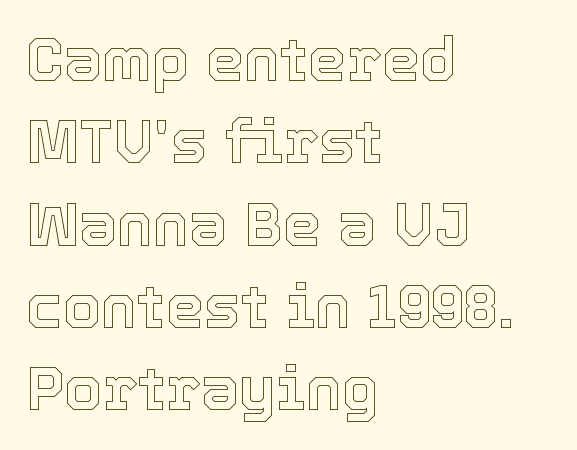
{"italic": "no", "width": "normal", "x_height": "medium", "monospaced": "no", "underline": "no", "align": "left", "line_spacing": "normal", "line_spacing_ratio": 1.35, "letter_spacing": "normal", "letter_spacing_em": 0.0, "glyph_px": 61}
